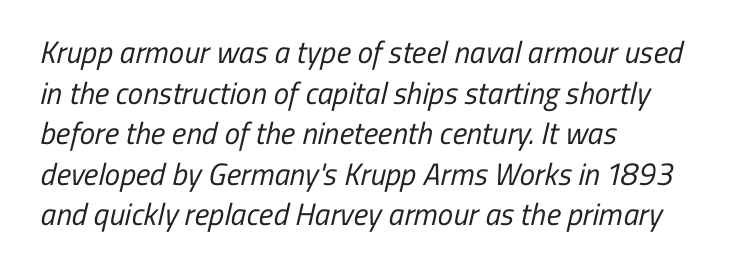
Q: Is the text bold? A: No.
Q: Is the typeface a serif or a sans-serif typeface? A: Sans-serif.
Q: Is the text underlined? A: No.
Q: How is the paragraph aligned? A: Left-aligned.
Q: Is the spacing between letters normal or unusually wide? A: Normal.
Q: Is the spacing between lines tight, normal or loose? A: Normal.
Q: Width (condensed, normal, or wide)? A: Condensed.
Q: Stroke contrast? A: Low.
Q: x-height? A: Medium.
Q: Monospaced? A: No.
